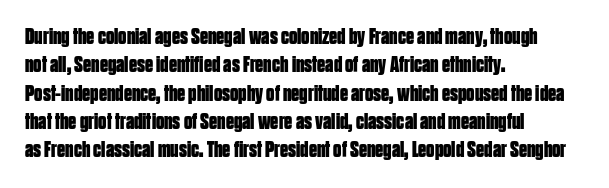
Plain, unruled lines of type. Heft: maximum for text — a bold. The tracking reads as untouched default to a designer's eye. Nope, not italic — everything's standing straight.
